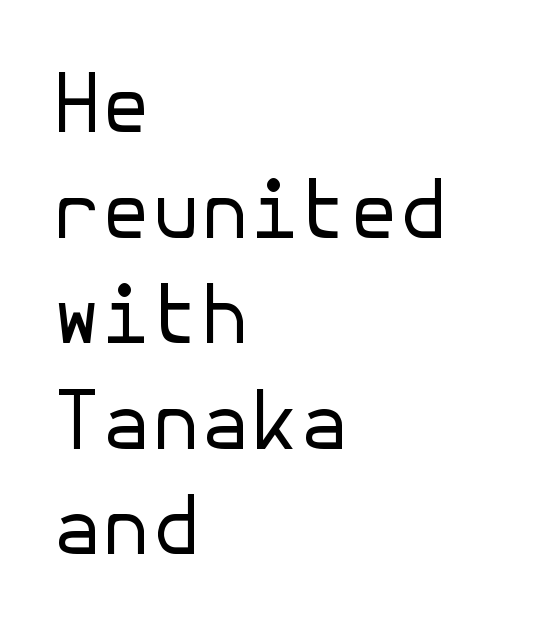
The cut favours lightness, reaching ordinary text weight at its darkest. The tracking reads as untouched default to a designer's eye. The space beneath each line is pristine and unruled. Every stem runs plumb, perpendicular to the baseline. The passage shown stacks its lines at a standard gap. Type style note: lacks serifs.
